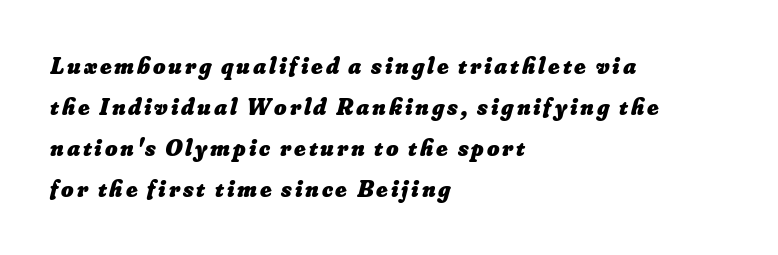
Q: Is the text bold? A: Yes.
Q: Is the text underlined? A: No.
Q: How is the paragraph aligned? A: Left-aligned.
